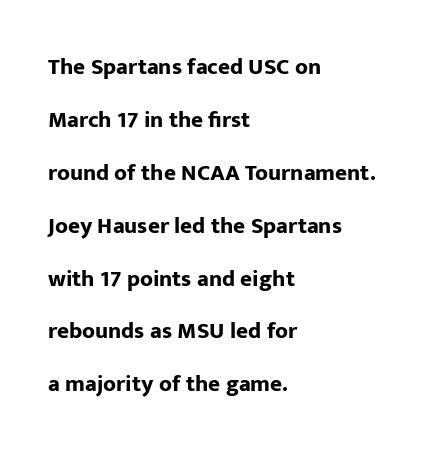
{"italic": "no", "bold": "yes", "underline": "no", "align": "left", "line_spacing": "loose", "line_spacing_ratio": 2.3, "letter_spacing": "normal", "letter_spacing_em": 0.0, "glyph_px": 23}
